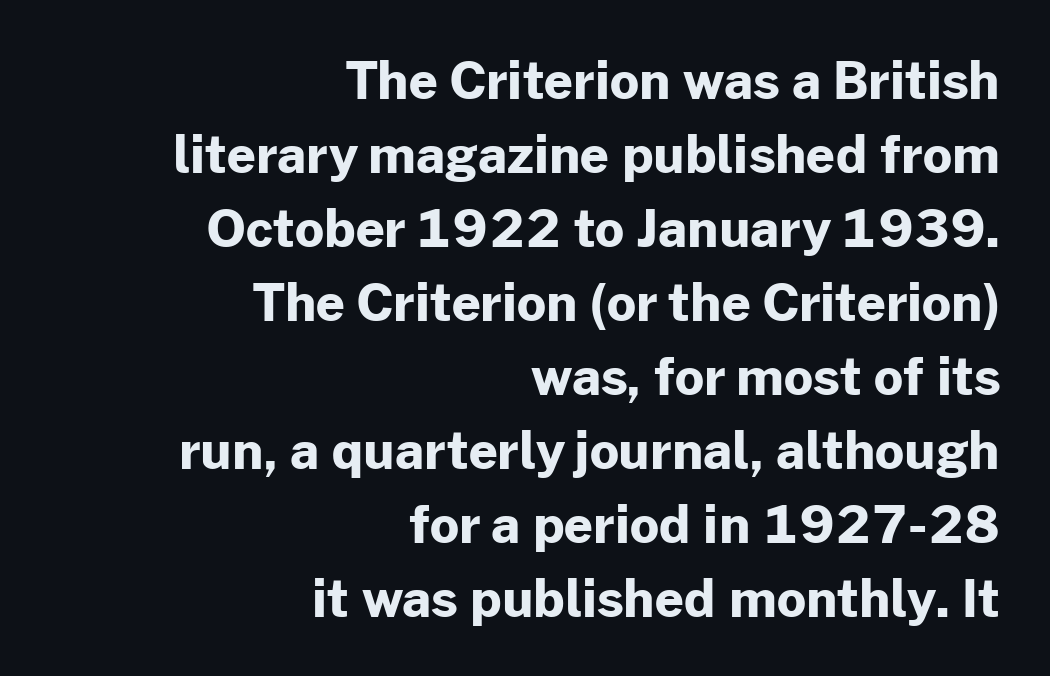
Q: Is the text bold? A: Yes.
Q: Is the text italic (slanted)? A: No, it is upright.
Q: Is the typeface a serif or a sans-serif typeface? A: Sans-serif.
Q: Is the text underlined? A: No.
Q: How is the paragraph aligned? A: Right-aligned.
Q: Is the spacing between letters normal or unusually wide? A: Normal.
Q: Is the spacing between lines tight, normal or loose? A: Normal.
Q: Width (condensed, normal, or wide)? A: Normal.
Q: Stroke contrast? A: Low.
Q: x-height? A: Medium.
Q: Monospaced? A: No.
